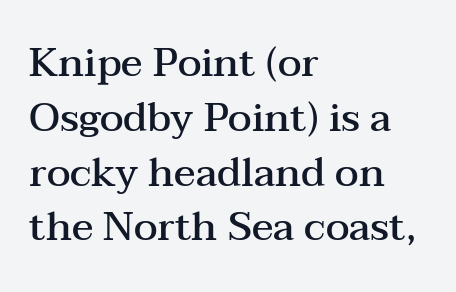
Looks like regular typesetting: each glyph gets only the width it needs. The characters look somewhat weighty, a semibold short of true bold. The gap between lines stays unmarked. How are the letters spaced? Ordinarily, with no added tracking.
